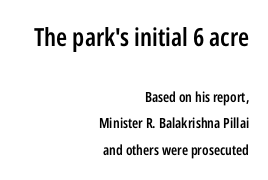
{"italic": "no", "bold": "semi", "underline": "no", "align": "right", "line_spacing": "loose", "line_spacing_ratio": 1.91, "letter_spacing": "normal", "letter_spacing_em": 0.0, "larger_block": "first", "size_ratio": 1.79, "glyph_px": 25}
